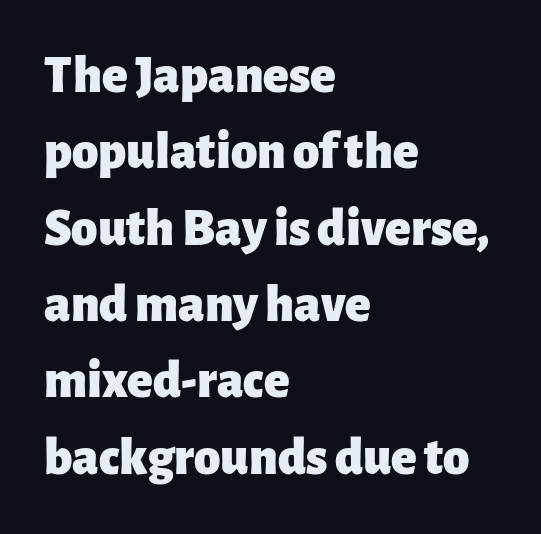
Normally led — the rows are evenly, conventionally spaced. These lines are composed in type without serifs. Default kerning and tracking; the words read as compact shapes. Descenders are the only things crossing below the line. You'd pick this weight for a headline — it's a proper bold. Leftover space on each line is placed entirely after the last word.
